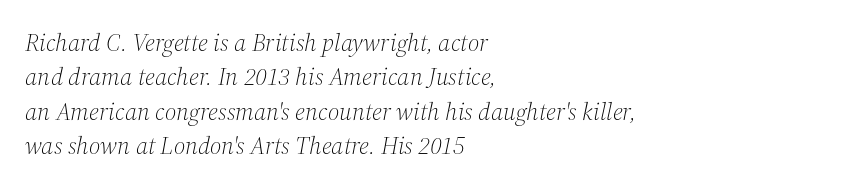
{"italic": "yes", "lean": "right", "slant_degrees": 12, "bold": "no", "underline": "no", "align": "left", "line_spacing": "normal", "line_spacing_ratio": 1.38, "letter_spacing": "normal", "letter_spacing_em": 0.0, "glyph_px": 25}
